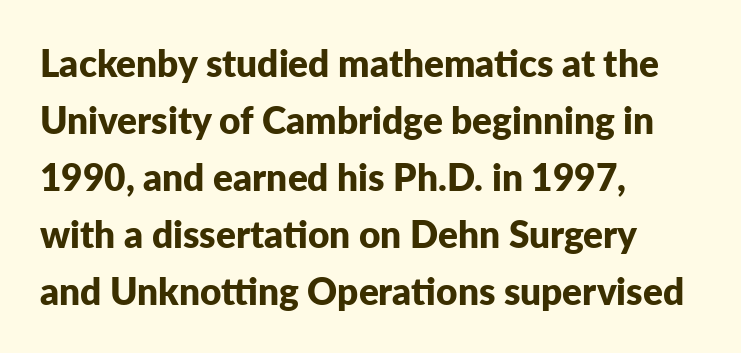
The image shows 37 px bold sans-serif type, upright; set left-aligned, normal line spacing (1.54x), normal letter spacing, not underlined; low stroke contrast and a medium x-height.
